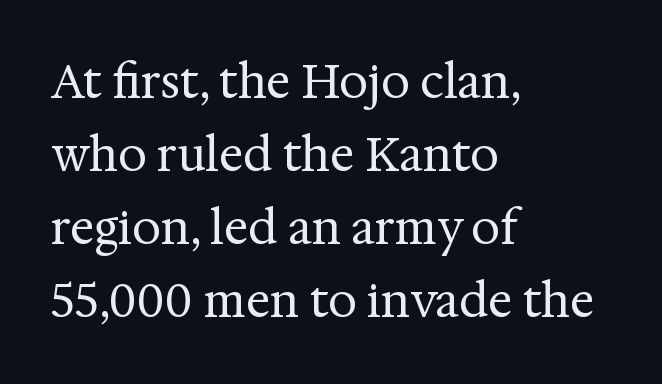
The image shows 46 px regular-weight serif type, upright; set left-aligned, normal line spacing (1.59x), normal letter spacing, not underlined; medium stroke contrast and a medium x-height.
